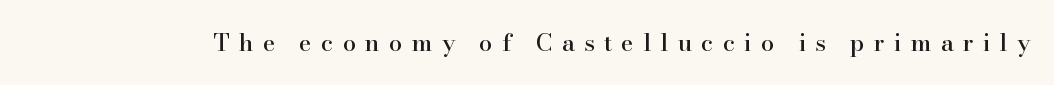
Q: Is the text italic (slanted)? A: No, it is upright.
Q: Is the text underlined? A: No.
Q: Is the spacing between letters normal or unusually wide? A: Unusually wide.
